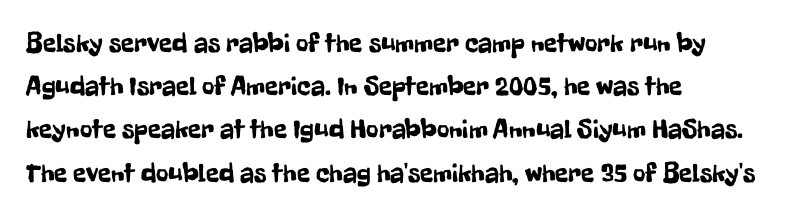
Anything drawn beneath the words? Only blank space. In terms of letterspacing, this is plain default setting. No italicization has been applied; the sample stays upright. The block of text has a typical density, with ordinary space between rows. Horizontal alignment here is leftward, the default for most running prose.
